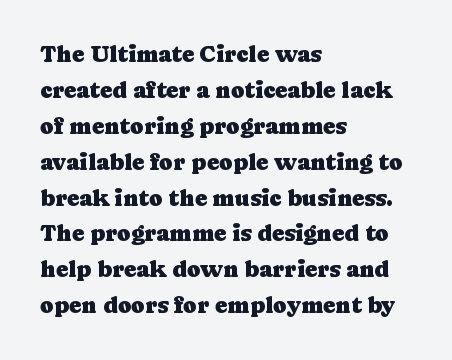
Q: Is the text italic (slanted)? A: No, it is upright.
Q: Is the text underlined? A: No.
Q: How is the paragraph aligned? A: Left-aligned.
Q: Is the spacing between letters normal or unusually wide? A: Normal.
Q: Is the spacing between lines tight, normal or loose? A: Normal.
